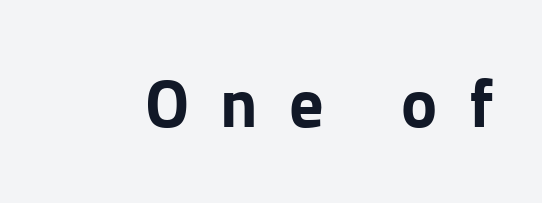
When letters stand straight like this, we call the style roman or upright. Tracking value appears strongly positive — letters spread wide. The gap between lines stays unmarked. Font category for this specimen: sans-serif.
